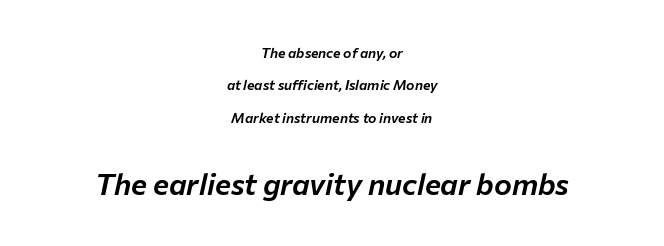
Vertically, the passage feels expansive, rows floating well apart. Compared with ordinary roman type, these characters are visibly tilted. Default kerning and tracking; the words read as compact shapes. Caption: upper text group reduced, lower text group enlarged. Notice how the passage keeps no hard edge, just a central spine.
